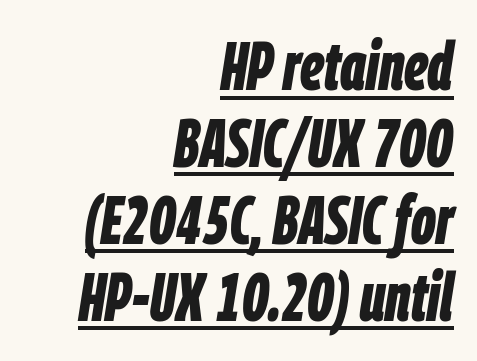
Q: Is the text bold? A: Yes.
Q: Is the text italic (slanted)? A: Yes, it leans right by about 9 degrees.
Q: Is the text underlined? A: Yes.
Q: How is the paragraph aligned? A: Right-aligned.
Q: Is the spacing between letters normal or unusually wide? A: Normal.
Q: Is the spacing between lines tight, normal or loose? A: Tight.
Q: Width (condensed, normal, or wide)? A: Condensed.
Q: Stroke contrast? A: Low.
Q: x-height? A: Large.
Q: Monospaced? A: No.
